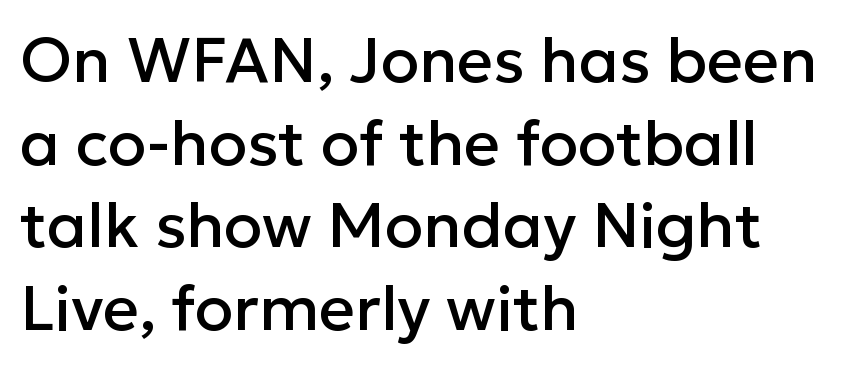
Q: Is the text italic (slanted)? A: No, it is upright.
Q: Is the typeface a serif or a sans-serif typeface? A: Sans-serif.
Q: Is the text underlined? A: No.
Q: How is the paragraph aligned? A: Left-aligned.
Q: Is the spacing between letters normal or unusually wide? A: Normal.
Q: Is the spacing between lines tight, normal or loose? A: Normal.
Q: Width (condensed, normal, or wide)? A: Normal.
Q: Stroke contrast? A: Low.
Q: x-height? A: Medium.
Q: Monospaced? A: No.
